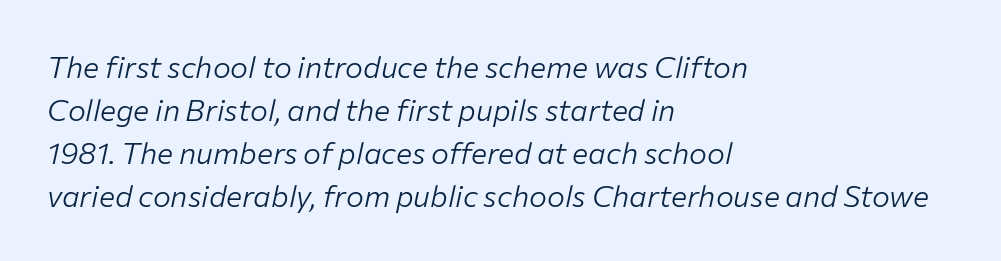
This rendering uses left alignment, leaving the right contour irregular. Spacing between characters is what you'd get straight out of the box. In terms of posture, this sample is oblique. Is this a heavy cut? Hardly; it is regular or lighter. Just letters on the line, the space beneath them empty. Reading down the column, the eye jumps a familiar distance to each next line.
